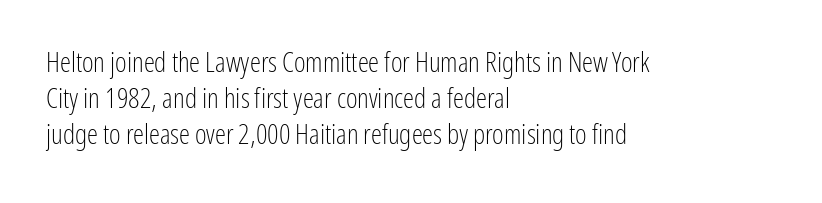
Visually the block forms a straight wall on the left and a jagged coastline on the right. Characters follow at the spacing the type designer built in. Underlining? Definitely not there. Heaviness? Minimal to ordinary, like unemphasized prose. Each letter keeps its own natural width here, so spacing adapts to shape. The typography opts for an upright posture over an oblique one.
